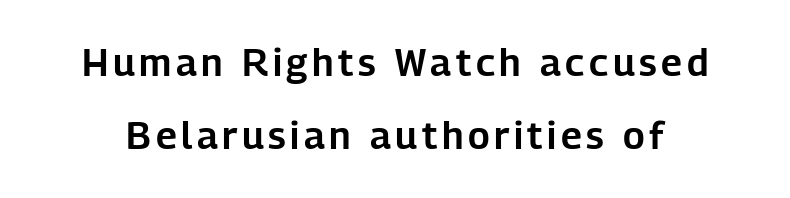
The face used here is proportionally spaced, like ordinary book or web type. Serifs: no, the terminals of the letterforms are clean. The passage shown stacks its lines with a broad gap. This sample uses an upright cut, with every glyph sitting square on the baseline. Quick note: underline off.
